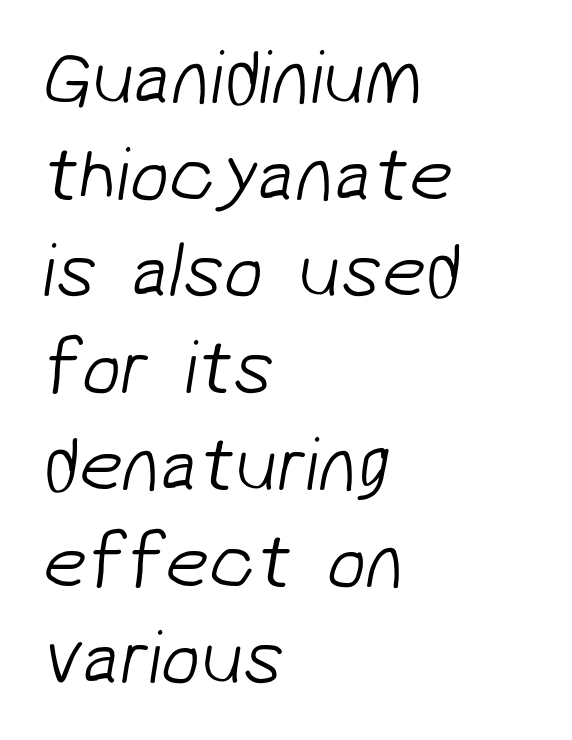
Q: Is the text bold? A: No.
Q: Is the typeface a serif or a sans-serif typeface? A: Sans-serif.
Q: Is the text underlined? A: No.
Q: How is the paragraph aligned? A: Left-aligned.
Q: Is the spacing between letters normal or unusually wide? A: Normal.
Q: Width (condensed, normal, or wide)? A: Normal.
Q: Stroke contrast? A: Low.
Q: x-height? A: Medium.
Q: Monospaced? A: No.
